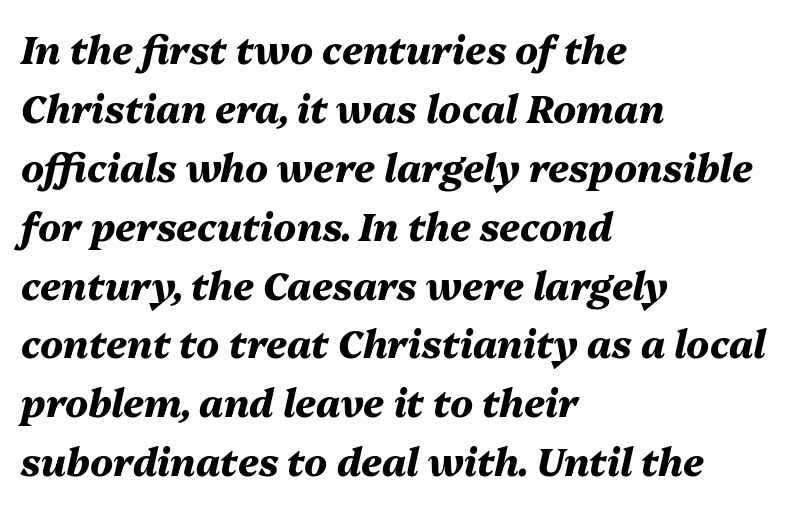
{"italic": "yes", "lean": "right", "slant_degrees": 13, "bold": "yes", "weight": "heavy", "width": "normal", "stroke_contrast": "medium", "x_height": "medium", "monospaced": "no", "underline": "no", "align": "left", "line_spacing": "normal", "line_spacing_ratio": 1.55, "letter_spacing": "normal", "letter_spacing_em": 0.0, "glyph_px": 38}
